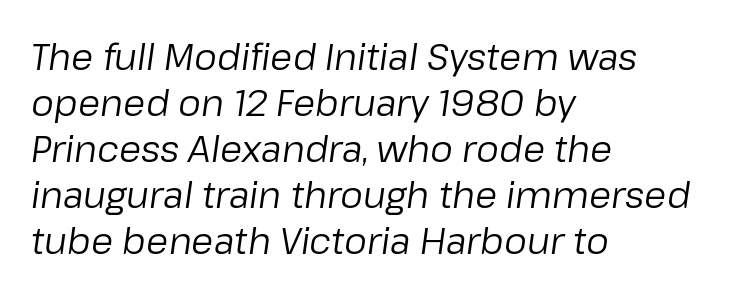
{"italic": "yes", "lean": "right", "slant_degrees": 8, "bold": "no", "weight": "regular", "width": "normal", "stroke_contrast": "low", "x_height": "medium", "monospaced": "no", "underline": "no", "align": "left", "line_spacing": "normal", "line_spacing_ratio": 1.28, "letter_spacing": "normal", "letter_spacing_em": 0.0, "glyph_px": 36}
